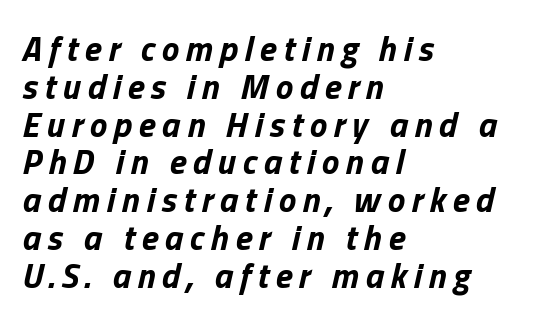
Q: Is the text bold? A: Yes.
Q: Is the text italic (slanted)? A: Yes, it leans right by about 13 degrees.
Q: Is the text underlined? A: No.
Q: How is the paragraph aligned? A: Left-aligned.
Q: Is the spacing between lines tight, normal or loose? A: Tight.
Q: Width (condensed, normal, or wide)? A: Normal.
Q: Stroke contrast? A: Low.
Q: x-height? A: Medium.
Q: Monospaced? A: No.
